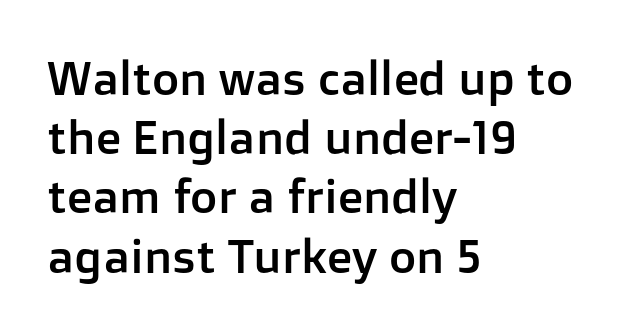
Q: Is the text italic (slanted)? A: No, it is upright.
Q: Is the typeface a serif or a sans-serif typeface? A: Sans-serif.
Q: Is the text underlined? A: No.
Q: How is the paragraph aligned? A: Left-aligned.
Q: Is the spacing between letters normal or unusually wide? A: Normal.
Q: Is the spacing between lines tight, normal or loose? A: Normal.
Q: Width (condensed, normal, or wide)? A: Normal.
Q: Stroke contrast? A: Low.
Q: x-height? A: Medium.
Q: Monospaced? A: No.
